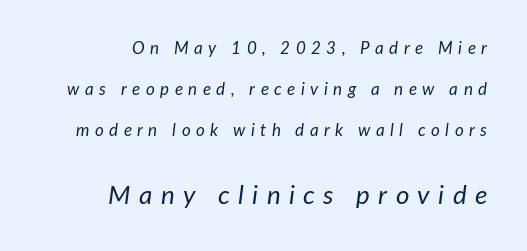
Airy leading. The string is rendered with underlining switched off. The line texture is sparse and dotted thanks to wide tracking. Of the two passages, the one underneath uses the larger point size. Visually the block forms a straight wall on the right and a jagged coastline on the left.
